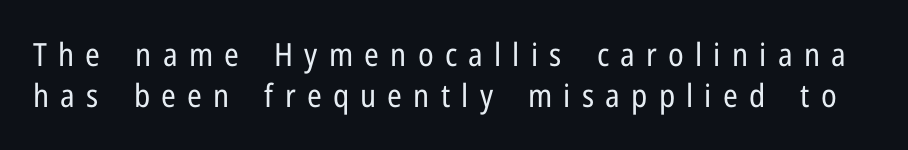
A quiet, ordinary-to-light weight characterises the typeface. Reading down the column, the eye jumps a familiar distance to each next line. Spacing verdict: proportional, widths tailored to each character. Here the glyphs are tracked loosely, breaking word shapes into spaced letters. The type family on display is of the sans-serif kind. The strip under each line holds only bare page.
